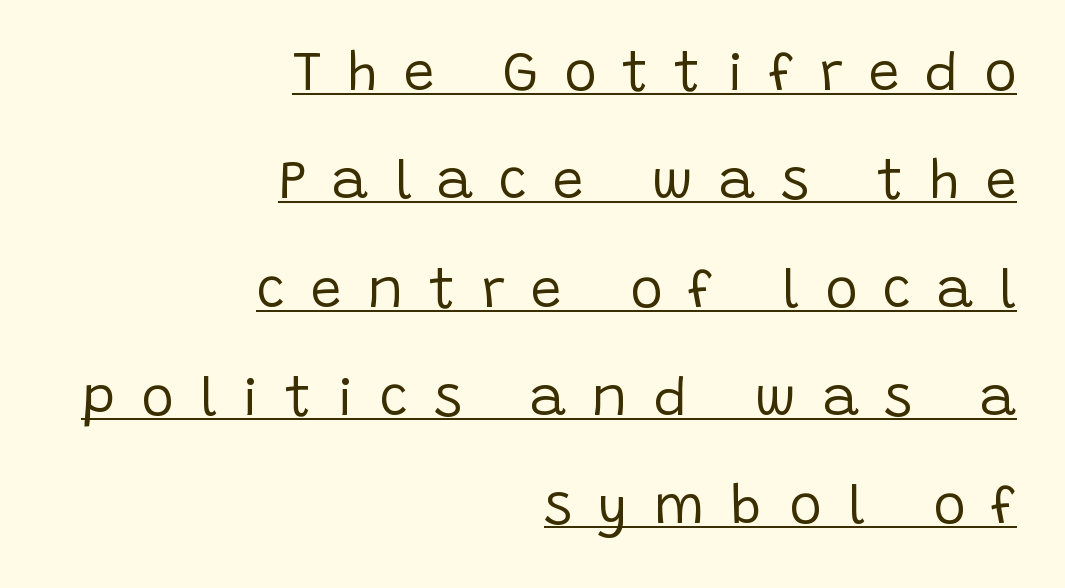
The image shows 55 px regular-weight sans-serif type, upright; set right-aligned, loose line spacing (1.97x), unusually wide letter spacing (+0.47 em), underlined; low stroke contrast and a large x-height.
